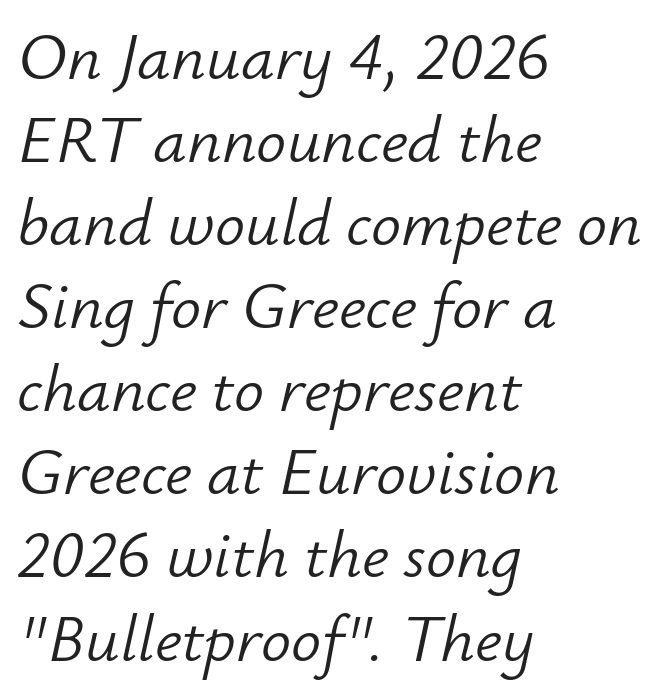
{"italic": "yes", "lean": "right", "slant_degrees": 12, "bold": "no", "weight": "light", "width": "normal", "stroke_contrast": "low", "x_height": "small", "monospaced": "no", "underline": "no", "align": "left", "line_spacing_ratio": 1.24, "letter_spacing": "normal", "letter_spacing_em": 0.0, "glyph_px": 67}
